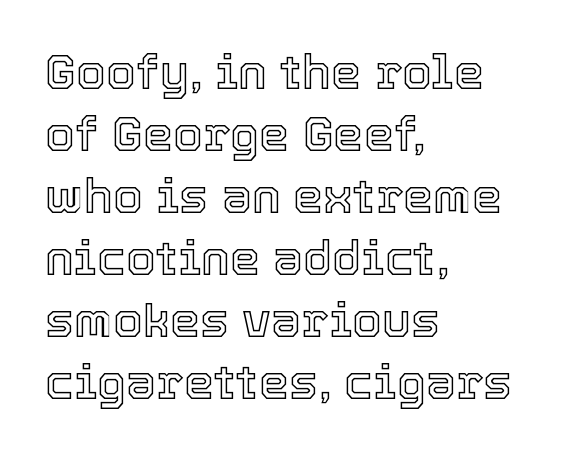
The image shows 48 px text type, upright; set left-aligned, normal line spacing (1.29x), normal letter spacing, not underlined; a medium x-height.
